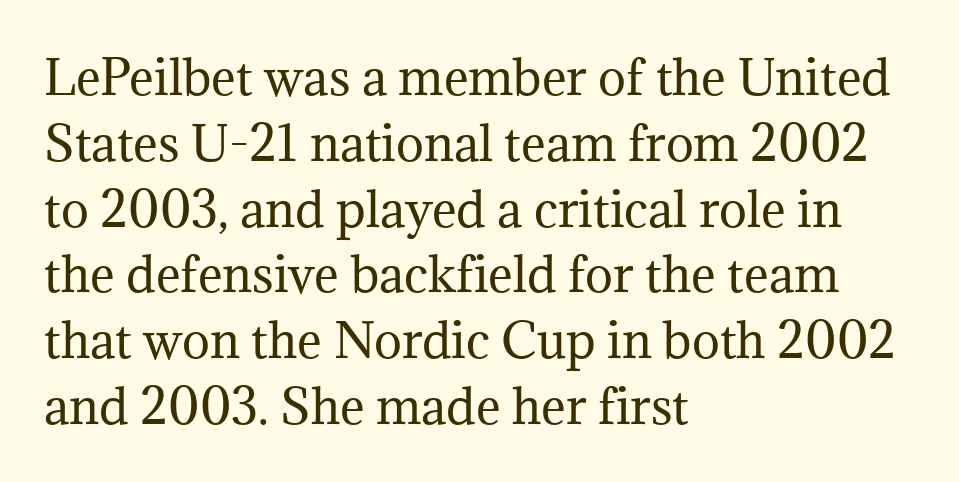
Is this a fixed-width face? No — the glyphs have proportional, varying widths. The font's upright variant was chosen for this text. One-word summary of the alignment: left. Line spacing here is normal. Beneath every word, the page is bare.
